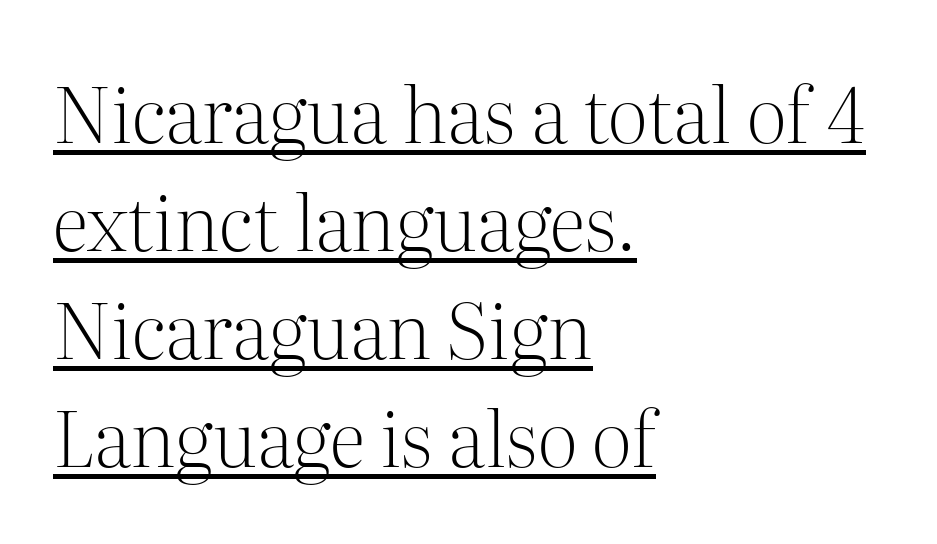
{"serif": "yes", "italic": "no", "bold": "no", "weight": "light", "width": "normal", "stroke_contrast": "medium", "x_height": "medium", "monospaced": "no", "underline": "yes", "align": "left", "line_spacing": "normal", "line_spacing_ratio": 1.42, "letter_spacing": "normal", "letter_spacing_em": 0.0, "glyph_px": 76}
